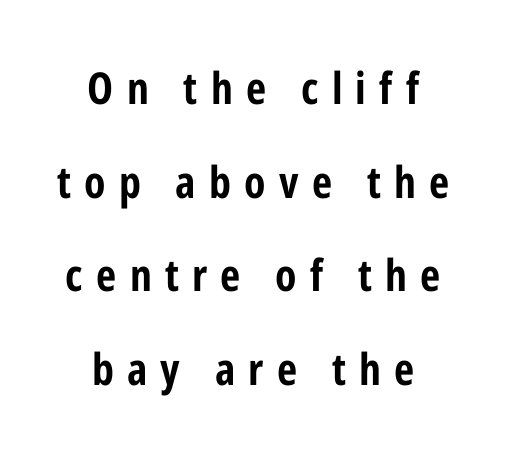
The image shows 44 px bold, condensed sans-serif type, upright; set centered, loose line spacing (2.13x), unusually wide letter spacing (+0.3 em), not underlined; low stroke contrast and a medium x-height.
